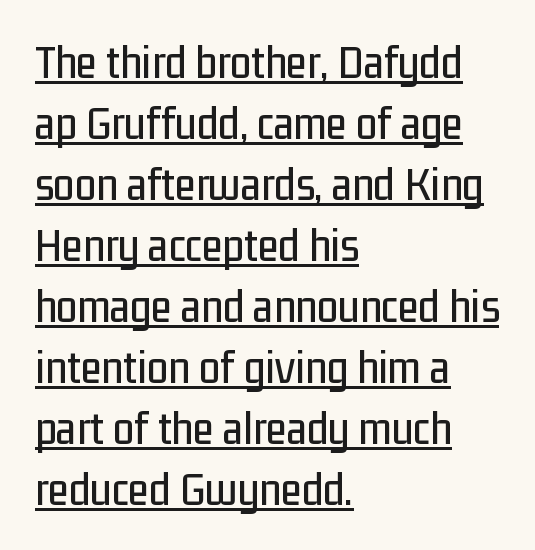
The letters stand upright; this is a roman face. Notice how a bar underscores the lettering throughout. The rendering uses natural spacing where letterforms have individual widths. Each new line begins a customary step beneath the previous one. The paragraph shown leans on its left margin. No feet cap the strokes, marking this as sans-serif type.
